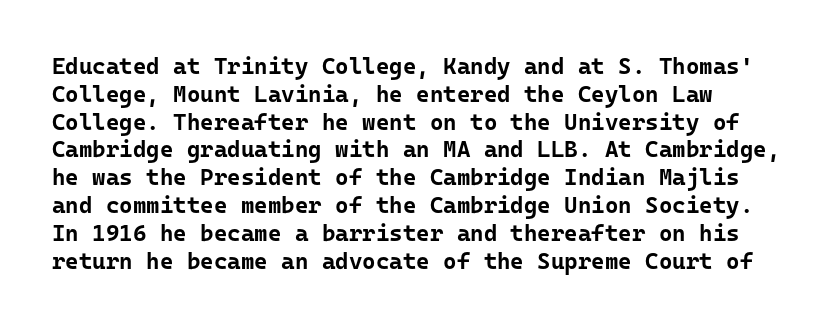
The image shows 23 px bold type, upright; set line spacing 1.21x, normal letter spacing, not underlined.
